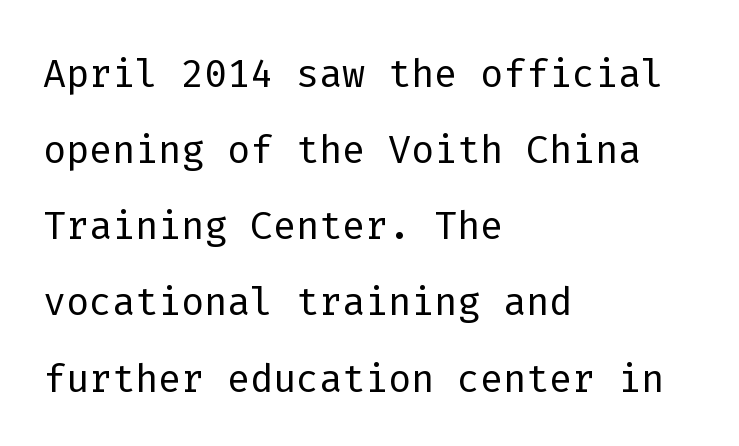
{"serif": "no", "italic": "no", "bold": "no", "weight": "light", "width": "normal", "stroke_contrast": "low", "x_height": "medium", "monospaced": "yes", "underline": "no", "align": "left", "line_spacing": "normal", "line_spacing_ratio": 1.41, "letter_spacing": "normal", "letter_spacing_em": 0.0, "glyph_px": 54}
